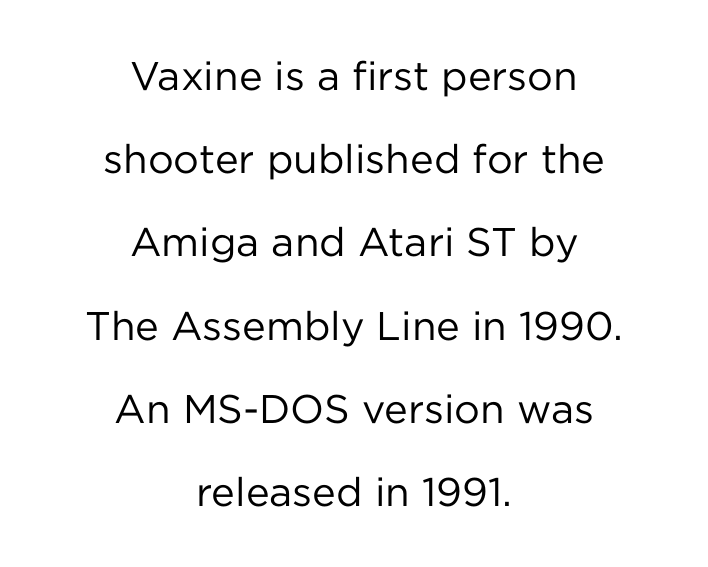
{"serif": "no", "italic": "no", "bold": "no", "weight": "regular", "width": "normal", "stroke_contrast": "low", "x_height": "medium", "monospaced": "no", "underline": "no", "align": "center", "line_spacing": "loose", "line_spacing_ratio": 2.08, "letter_spacing": "normal", "letter_spacing_em": 0.0, "glyph_px": 40}
